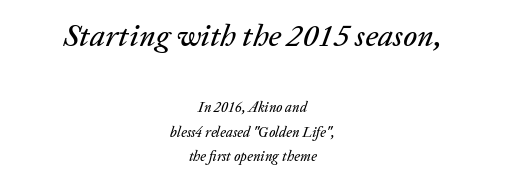
{"italic": "yes", "lean": "right", "slant_degrees": 20, "width": "normal", "stroke_contrast": "low", "x_height": "medium", "monospaced": "no", "underline": "no", "align": "center", "line_spacing_ratio": 1.75, "letter_spacing": "normal", "letter_spacing_em": 0.0, "larger_block": "first", "size_ratio": 2.21, "glyph_px": 31}
